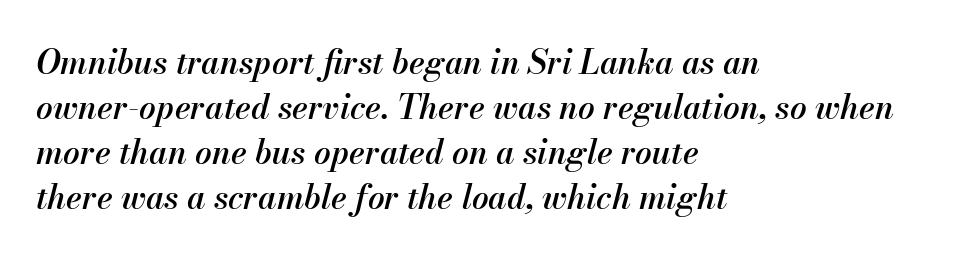
Q: Is the text bold? A: Semi-bold.
Q: Is the text italic (slanted)? A: Yes, it leans right by about 13 degrees.
Q: Is the text underlined? A: No.
Q: How is the paragraph aligned? A: Left-aligned.
Q: Is the spacing between letters normal or unusually wide? A: Normal.
Q: Is the spacing between lines tight, normal or loose? A: Normal.
Q: Width (condensed, normal, or wide)? A: Normal.
Q: Stroke contrast? A: Medium.
Q: x-height? A: Small.
Q: Monospaced? A: No.
